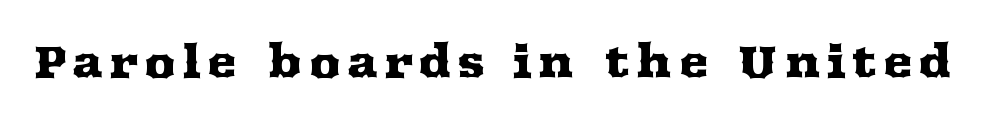
Yep, those are serifs on the letters. Unlike italic type, these characters show no tilt at all. Only glyphs here, with clear space below each row. This sample has the flowing, uneven cadence of proportional lettering.
